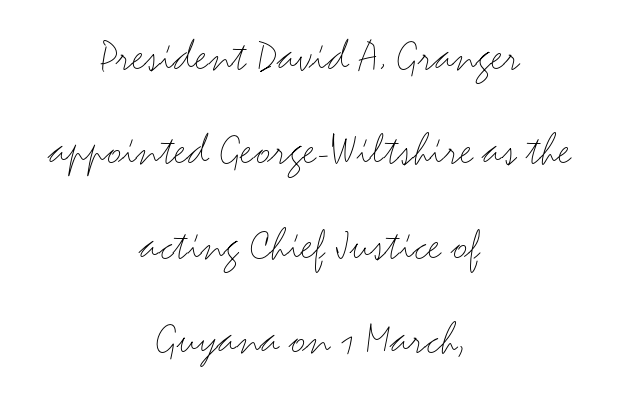
Q: Is the text bold? A: No.
Q: Is the text italic (slanted)? A: Yes.
Q: Is the typeface a serif or a sans-serif typeface? A: Sans-serif.
Q: Is the text underlined? A: No.
Q: How is the paragraph aligned? A: Centered.
Q: Is the spacing between letters normal or unusually wide? A: Normal.
Q: Is the spacing between lines tight, normal or loose? A: Loose.
Q: Width (condensed, normal, or wide)? A: Wide.
Q: Stroke contrast? A: Medium.
Q: x-height? A: Small.
Q: Monospaced? A: No.
